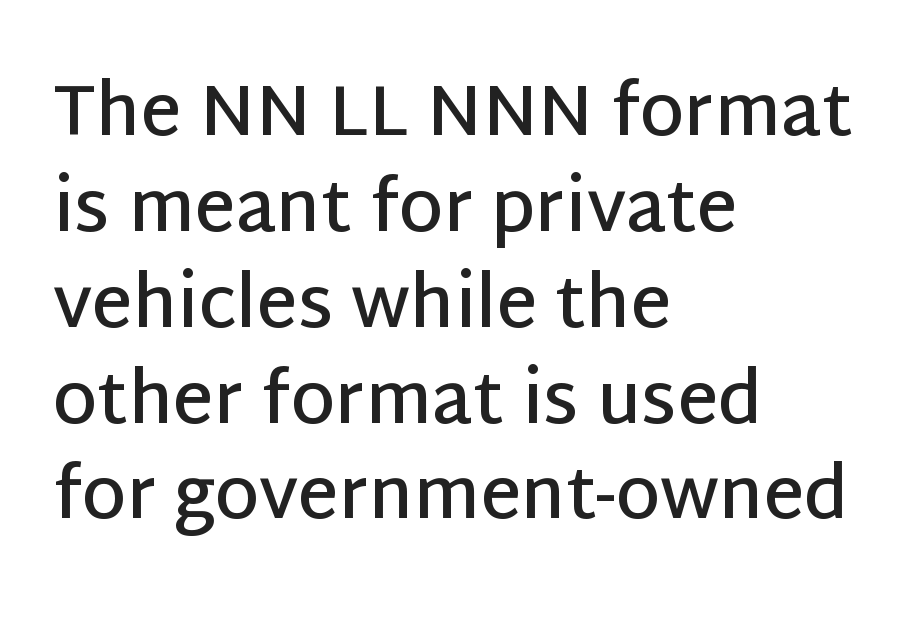
Each letter keeps its own natural width here, so spacing adapts to shape. Unlike italic type, these characters show no tilt at all. The designer went with a sans here, leaving each stem footless. Heft: intermediate — a semibold. These lines keep a tight, regular rhythm from letter to letter. The space beneath each line is pristine and unruled.
